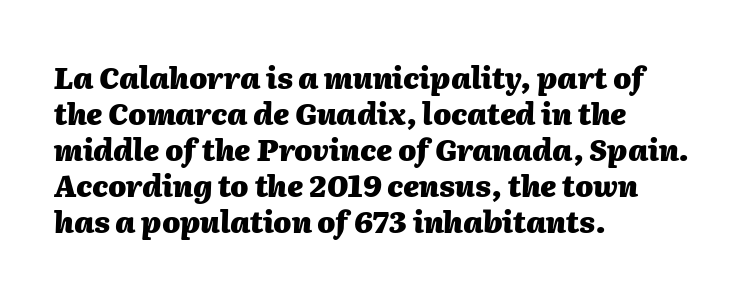
You'd pick this weight for a headline — it's a proper bold. Is the letter spacing exaggerated? No — it looks like the ordinary default. Decoration check: the copy has no underline. Characters are canted at an angle relative to the baseline's perpendicular. The text block is weighted toward the left margin, trailing off unevenly rightward. Note the varied advance widths — an 'i' is clearly narrower than an 'm'.
